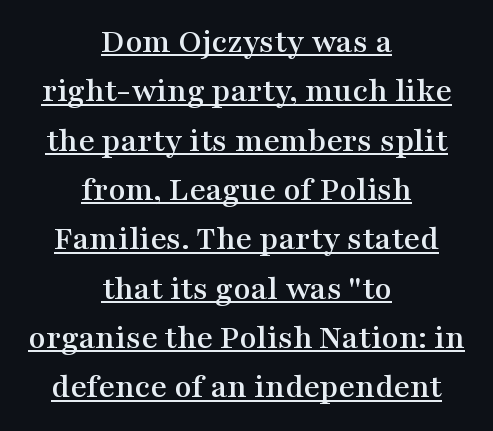
{"serif": "yes", "italic": "no", "width": "wide", "stroke_contrast": "medium", "x_height": "medium", "monospaced": "no", "underline": "yes", "align": "center", "line_spacing": "normal", "line_spacing_ratio": 1.41, "letter_spacing": "normal", "letter_spacing_em": 0.0, "glyph_px": 35}
